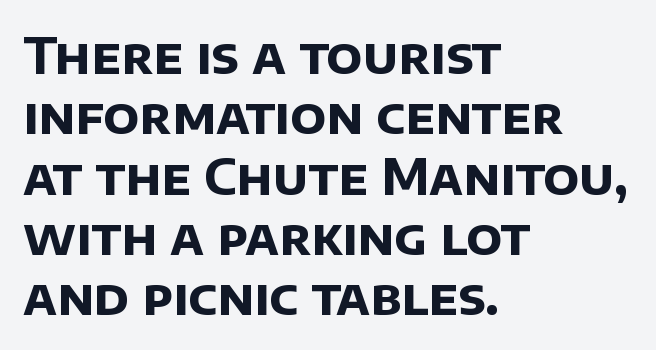
The image shows 49 px bold sans-serif type; set left-aligned, line spacing 1.23x, normal letter spacing, not underlined; low stroke contrast and a large x-height.
